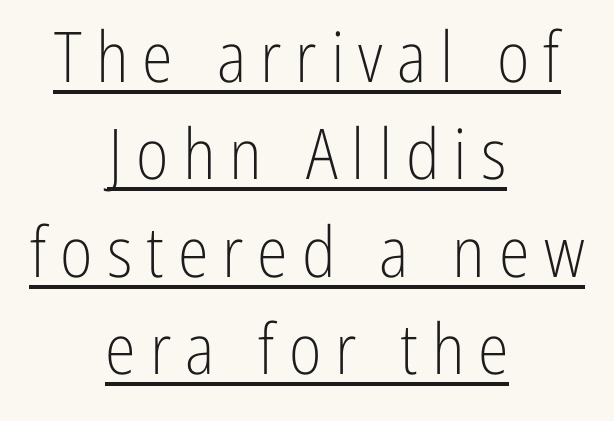
{"serif": "no", "italic": "no", "bold": "no", "weight": "light", "width": "condensed", "stroke_contrast": "low", "x_height": "medium", "monospaced": "no", "underline": "yes", "align": "center", "line_spacing": "normal", "line_spacing_ratio": 1.39, "letter_spacing": "wide", "letter_spacing_em": 0.2, "glyph_px": 70}
